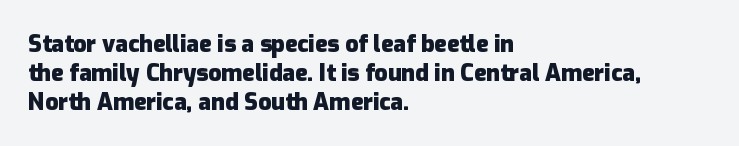
The image shows 23 px bold type, upright; set left-aligned, normal line spacing (1.26x), normal letter spacing, not underlined.
